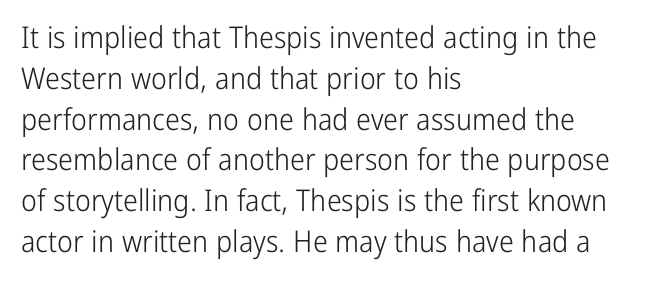
The image shows 30 px light, condensed sans-serif type, upright; set left-aligned, normal line spacing (1.36x), normal letter spacing, not underlined; low stroke contrast and a medium x-height.
